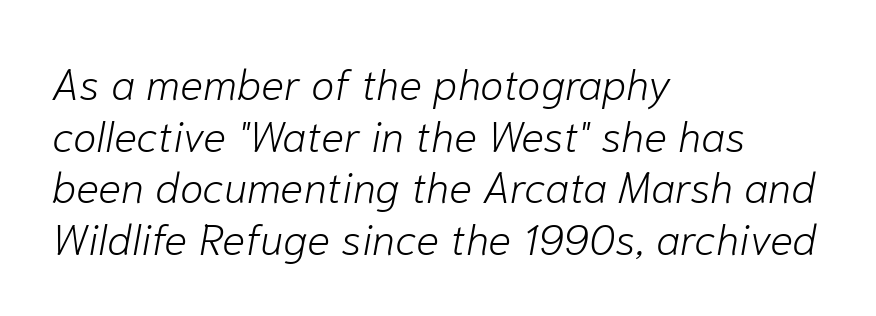
The image shows 43 px light type, italic (leaning right); set left-aligned, line spacing 1.2x, normal letter spacing, not underlined; low stroke contrast and a medium x-height.
